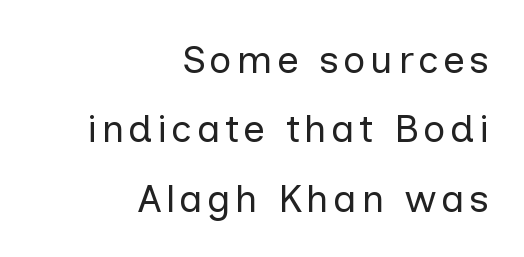
Q: Is the text bold? A: No.
Q: Is the text italic (slanted)? A: No, it is upright.
Q: Is the typeface a serif or a sans-serif typeface? A: Sans-serif.
Q: Is the text underlined? A: No.
Q: How is the paragraph aligned? A: Right-aligned.
Q: Width (condensed, normal, or wide)? A: Normal.
Q: Stroke contrast? A: Low.
Q: x-height? A: Medium.
Q: Monospaced? A: No.
